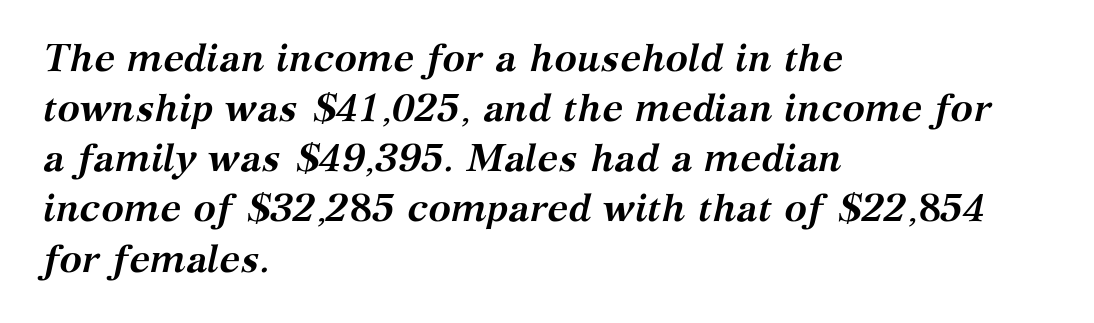
{"serif": "yes", "italic": "yes", "lean": "right", "slant_degrees": 12, "bold": "yes", "weight": "semibold", "width": "normal", "stroke_contrast": "medium", "x_height": "medium", "monospaced": "no", "underline": "no", "align": "left", "line_spacing": "normal", "line_spacing_ratio": 1.32, "letter_spacing": "normal", "letter_spacing_em": 0.0, "glyph_px": 38}
